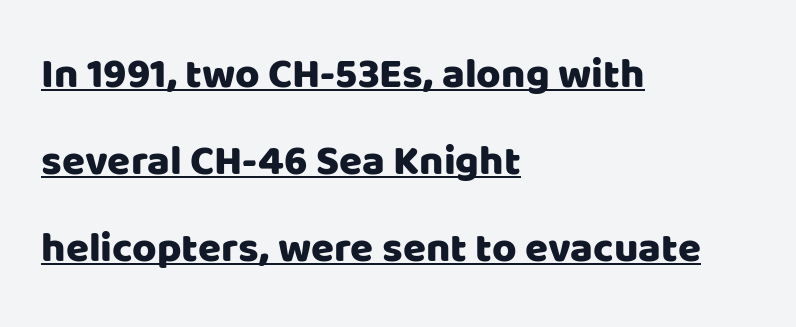
Q: Is the text italic (slanted)? A: No, it is upright.
Q: Is the typeface a serif or a sans-serif typeface? A: Sans-serif.
Q: Is the text underlined? A: Yes.
Q: How is the paragraph aligned? A: Left-aligned.
Q: Is the spacing between letters normal or unusually wide? A: Normal.
Q: Is the spacing between lines tight, normal or loose? A: Loose.
Q: Width (condensed, normal, or wide)? A: Normal.
Q: Stroke contrast? A: Low.
Q: x-height? A: Large.
Q: Monospaced? A: No.
